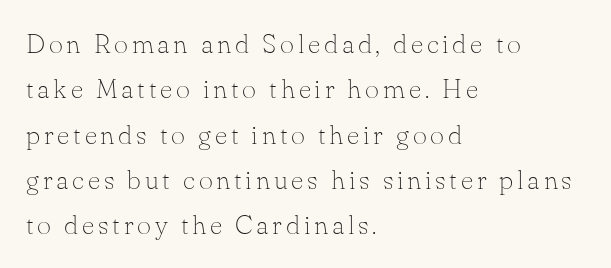
{"italic": "no", "bold": "no", "underline": "no", "align": "left", "line_spacing": "normal", "line_spacing_ratio": 1.68, "glyph_px": 27}
